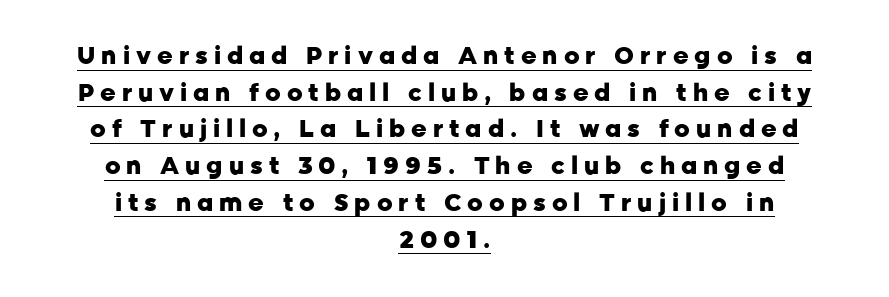
Q: Is the text bold? A: Yes.
Q: Is the text italic (slanted)? A: No, it is upright.
Q: Is the text underlined? A: Yes.
Q: How is the paragraph aligned? A: Centered.
Q: Is the spacing between letters normal or unusually wide? A: Unusually wide.
Q: Is the spacing between lines tight, normal or loose? A: Normal.
